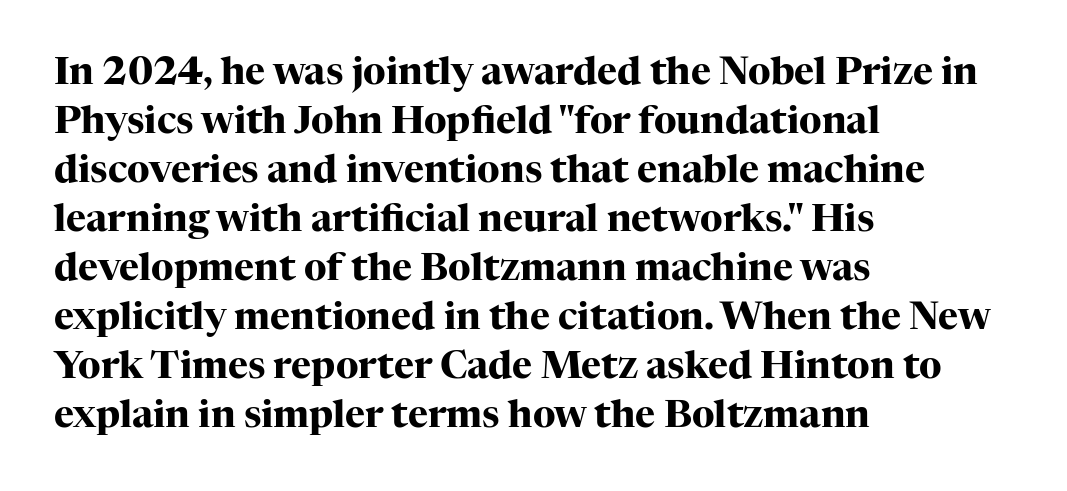
{"serif": "yes", "italic": "no", "bold": "yes", "weight": "heavy", "width": "normal", "stroke_contrast": "high", "x_height": "medium", "monospaced": "no", "underline": "no", "align": "left", "line_spacing": "normal", "line_spacing_ratio": 1.29, "letter_spacing": "normal", "letter_spacing_em": 0.0, "glyph_px": 38}
